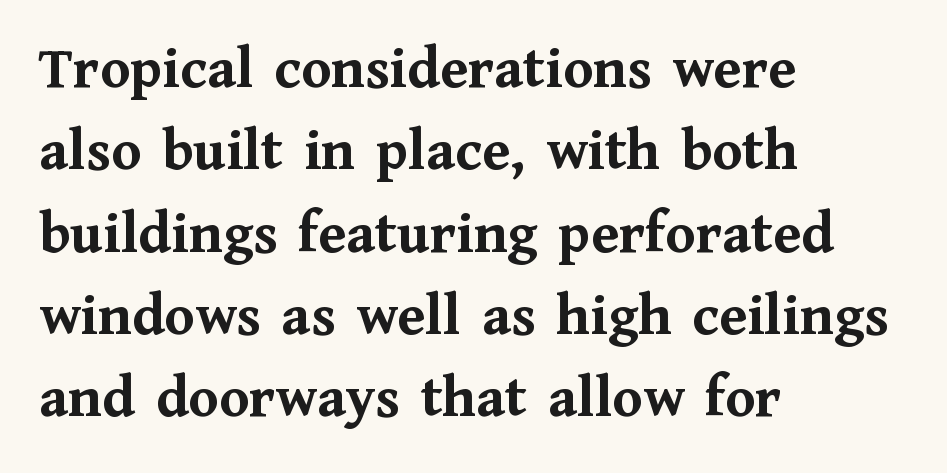
{"serif": "yes", "italic": "no", "bold": "yes", "weight": "semibold", "width": "normal", "stroke_contrast": "medium", "x_height": "medium", "monospaced": "no", "underline": "no", "align": "left", "line_spacing": "normal", "line_spacing_ratio": 1.35, "letter_spacing": "normal", "letter_spacing_em": 0.0, "glyph_px": 61}
